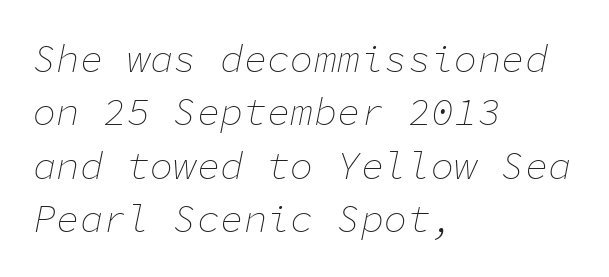
Q: Is the text bold? A: No.
Q: Is the text italic (slanted)? A: Yes, it leans right by about 11 degrees.
Q: Is the text underlined? A: No.
Q: How is the paragraph aligned? A: Left-aligned.
Q: Is the spacing between letters normal or unusually wide? A: Normal.
Q: Is the spacing between lines tight, normal or loose? A: Normal.
Q: Width (condensed, normal, or wide)? A: Normal.
Q: Stroke contrast? A: Low.
Q: x-height? A: Medium.
Q: Monospaced? A: Yes.
